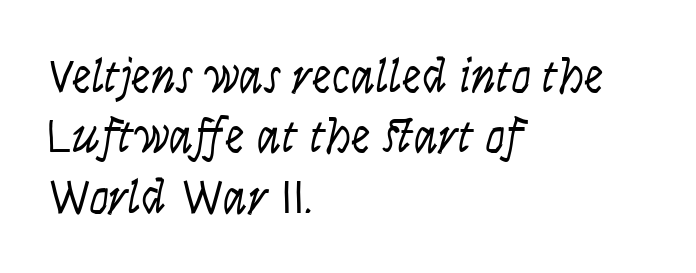
Q: Is the text bold? A: No.
Q: Is the text italic (slanted)? A: Yes, it leans right by about 9 degrees.
Q: Is the text underlined? A: No.
Q: How is the paragraph aligned? A: Left-aligned.
Q: Is the spacing between letters normal or unusually wide? A: Normal.
Q: Width (condensed, normal, or wide)? A: Condensed.
Q: Stroke contrast? A: Low.
Q: x-height? A: Large.
Q: Monospaced? A: No.
